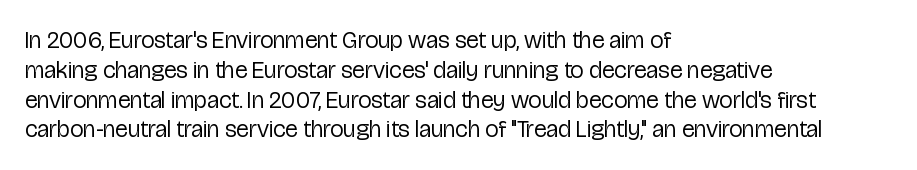
If you drew a line through each stem, it would be perfectly vertical. Tracking value appears to be zero — textbook default spacing. The rag falls on the right side of this text block. The face looks like a standard text weight, possibly lighter. The string is rendered with underlining switched off.
